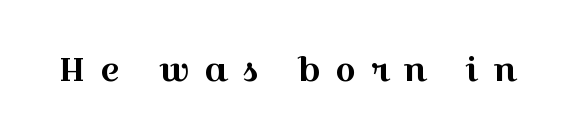
Q: Is the text italic (slanted)? A: No, it is upright.
Q: Is the typeface a serif or a sans-serif typeface? A: Serif.
Q: Is the text underlined? A: No.
Q: Is the spacing between letters normal or unusually wide? A: Unusually wide.
Q: Width (condensed, normal, or wide)? A: Wide.
Q: x-height? A: Medium.
Q: Monospaced? A: No.
